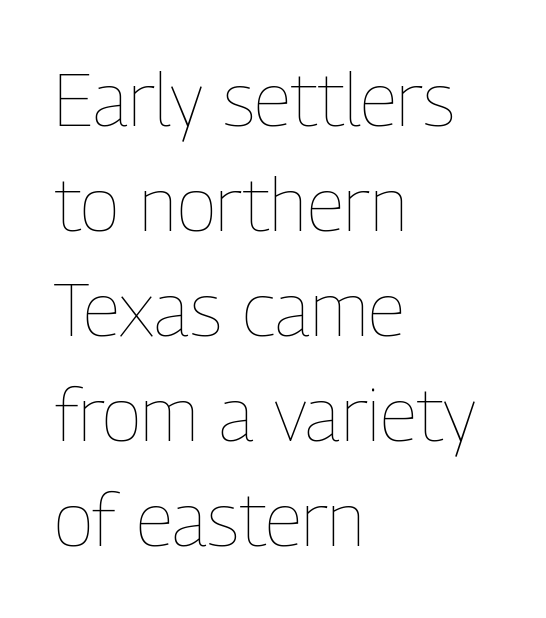
Q: Is the text bold? A: No.
Q: Is the text italic (slanted)? A: No, it is upright.
Q: Is the text underlined? A: No.
Q: How is the paragraph aligned? A: Left-aligned.
Q: Is the spacing between letters normal or unusually wide? A: Normal.
Q: Is the spacing between lines tight, normal or loose? A: Normal.
Q: Width (condensed, normal, or wide)? A: Condensed.
Q: Stroke contrast? A: Low.
Q: x-height? A: Medium.
Q: Monospaced? A: No.
